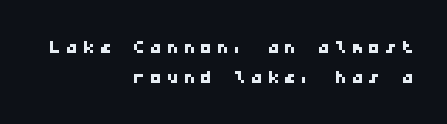
Visually the block forms a straight wall on the right and a jagged coastline on the left. Here the glyphs are tracked loosely, breaking word shapes into spaced letters. The gap between lines stays unmarked.
